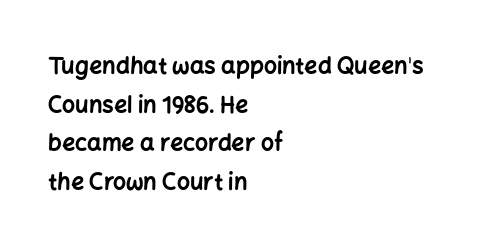
Q: Is the text bold? A: Yes.
Q: Is the text italic (slanted)? A: No, it is upright.
Q: Is the text underlined? A: No.
Q: How is the paragraph aligned? A: Left-aligned.
Q: Is the spacing between letters normal or unusually wide? A: Normal.
Q: Is the spacing between lines tight, normal or loose? A: Normal.
